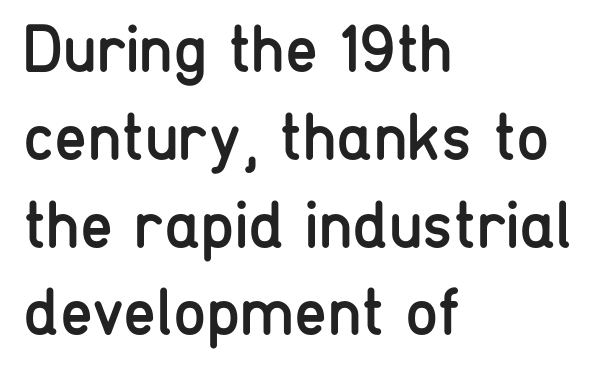
Is this a sans? Yes — the strokes have no serifs. Interline gaps are of average width in this sample. In terms of letterspacing, this is plain default setting. Plain, unruled lines of type. Here the designer chose a conventional face with non-uniform glyph widths.
